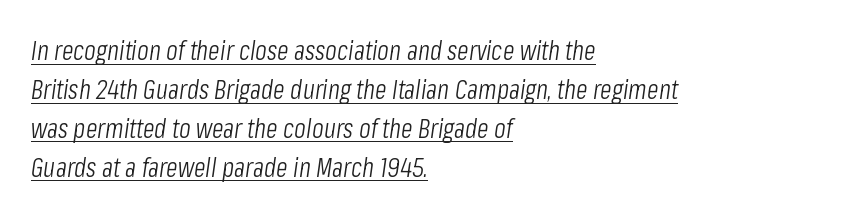
Q: Is the text bold? A: No.
Q: Is the text italic (slanted)? A: Yes, it leans right by about 8 degrees.
Q: Is the text underlined? A: Yes.
Q: How is the paragraph aligned? A: Left-aligned.
Q: Is the spacing between letters normal or unusually wide? A: Normal.
Q: Is the spacing between lines tight, normal or loose? A: Normal.
